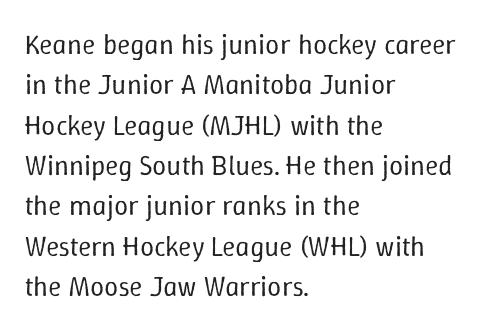
{"italic": "no", "bold": "no", "weight": "regular", "width": "normal", "stroke_contrast": "low", "x_height": "medium", "monospaced": "no", "underline": "no", "align": "left", "line_spacing": "normal", "line_spacing_ratio": 1.44, "letter_spacing": "normal", "letter_spacing_em": 0.0, "glyph_px": 28}
